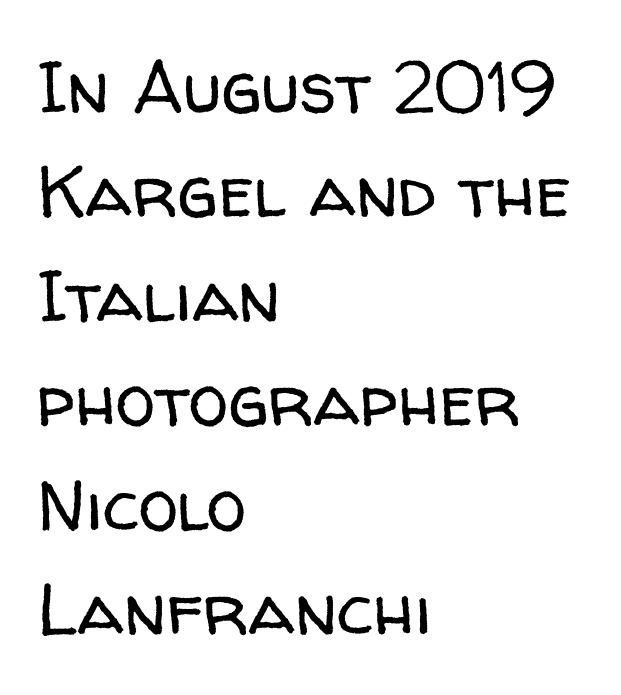
Q: Is the text bold? A: No.
Q: Is the text italic (slanted)? A: No, it is upright.
Q: Is the typeface a serif or a sans-serif typeface? A: Sans-serif.
Q: Is the text underlined? A: No.
Q: How is the paragraph aligned? A: Left-aligned.
Q: Is the spacing between letters normal or unusually wide? A: Normal.
Q: Is the spacing between lines tight, normal or loose? A: Normal.
Q: Width (condensed, normal, or wide)? A: Normal.
Q: Stroke contrast? A: Low.
Q: x-height? A: Medium.
Q: Monospaced? A: No.
